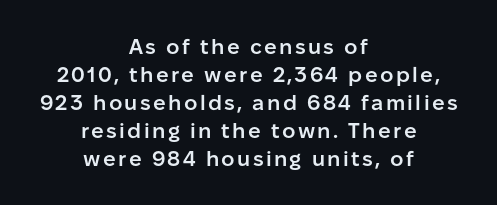
The baseline area is clear. Is there much room between lines? A standard amount, neither cramped nor airy. Reading down the block, each line starts at a different indent, mirrored at its end. The letters stand upright; this is a roman face. The rendering uses a semibold face; strokes are thickened but not to full bold.
